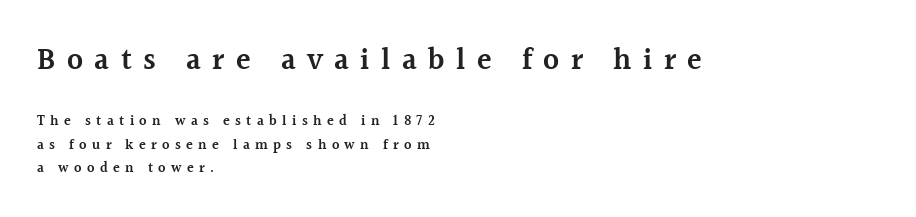
The image shows 30 px semibold serif type, upright; set left-aligned, normal line spacing (1.65x), unusually wide letter spacing (+0.38 em), not underlined; the first (top) block is 2.14x larger; a medium x-height.
